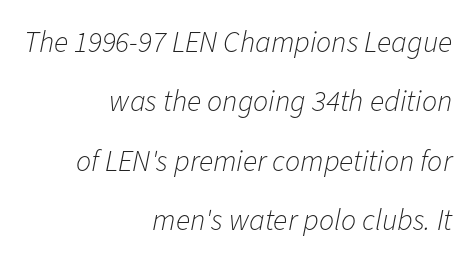
Note the varied advance widths — an 'i' is clearly narrower than an 'm'. The strokes carry an ordinary text weight at most. Standard letterfit; no display-style spreading of the glyphs. Compared with a flush-left layout, this one pins lines to the opposite, right side. The vertical gap from one line to the next is large. The area under the type is left untouched.
